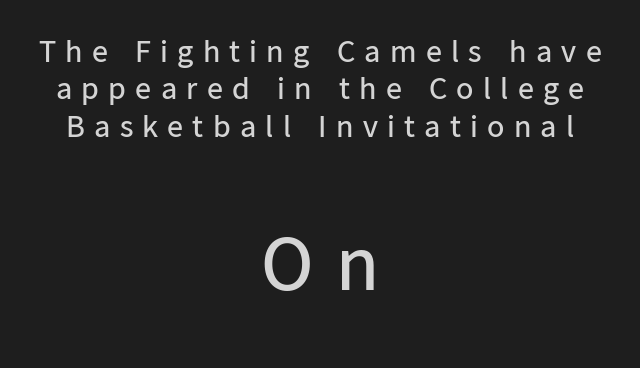
The setting favours the middle, as headings and verse often do. Plain, unruled lines of type. The font sits on the lighter half of the weight spectrum, regular included. The glyphs in this specimen are sans serif. These lines are rendered in a variable-pitch font.
